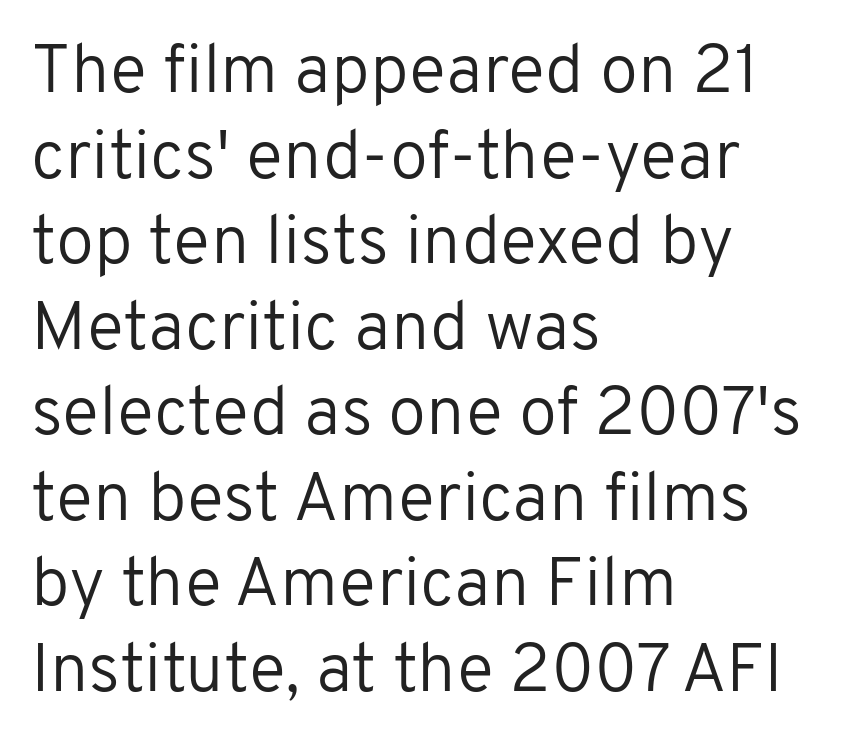
Q: Is the text bold? A: No.
Q: Is the text italic (slanted)? A: No, it is upright.
Q: Is the typeface a serif or a sans-serif typeface? A: Sans-serif.
Q: Is the text underlined? A: No.
Q: How is the paragraph aligned? A: Left-aligned.
Q: Is the spacing between letters normal or unusually wide? A: Normal.
Q: Width (condensed, normal, or wide)? A: Normal.
Q: Stroke contrast? A: Low.
Q: x-height? A: Medium.
Q: Monospaced? A: No.
